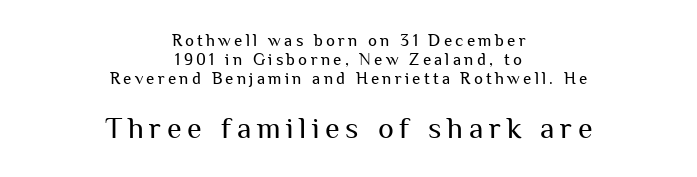
The designer went with a sans here, leaving each stem footless. The passage shown is typed in a proportional face where columns would drift. Plain, unruled lines of type. The lower block of text is set noticeably larger than the block above it. Unlike italic type, these characters show no tilt at all.
